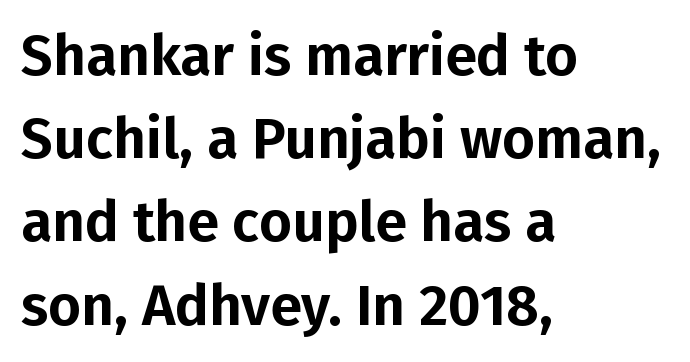
The image shows 57 px sans-serif type, upright; set left-aligned, normal line spacing (1.46x), normal letter spacing, not underlined; low stroke contrast and a medium x-height.
